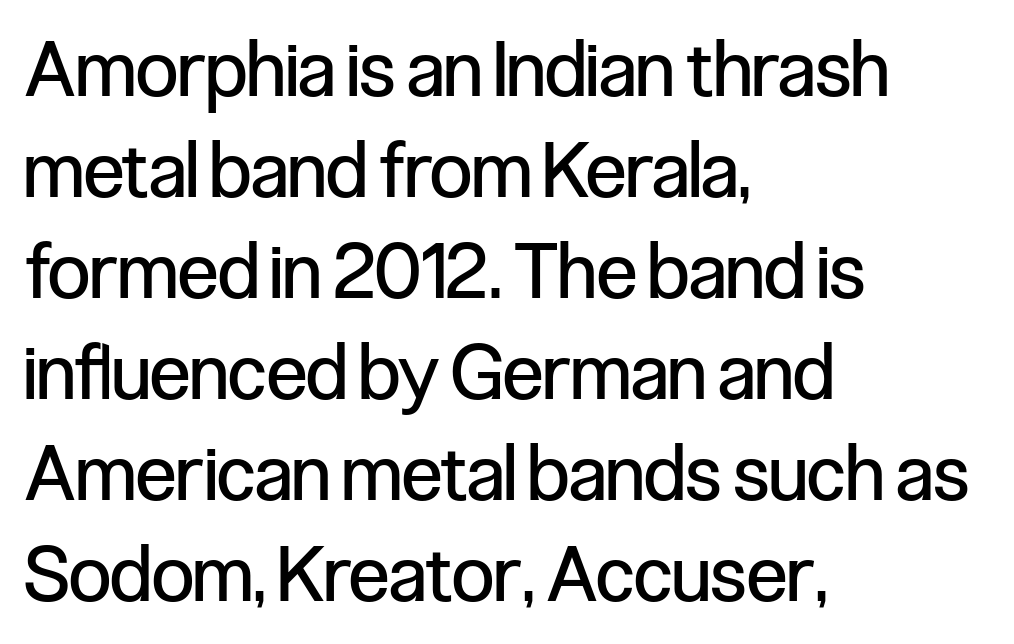
The image shows 76 px regular-weight, condensed sans-serif type, upright; set left-aligned, normal line spacing (1.33x), normal letter spacing, not underlined; low stroke contrast and a medium x-height.
